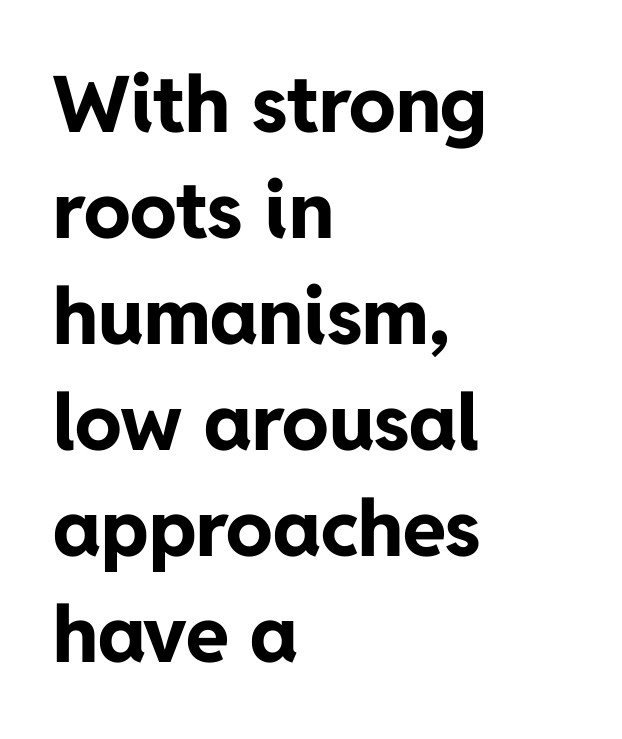
{"serif": "no", "italic": "no", "bold": "yes", "weight": "bold", "width": "normal", "stroke_contrast": "low", "x_height": "medium", "monospaced": "no", "underline": "no", "align": "left", "line_spacing": "normal", "line_spacing_ratio": 1.36, "letter_spacing": "normal", "letter_spacing_em": 0.0, "glyph_px": 78}
